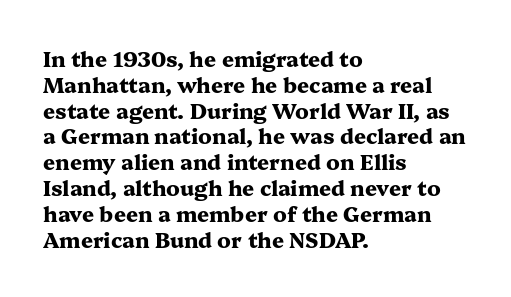
The letters stand upright; this is a roman face. Every row of glyphs begins at an identical x-position on the left. Between one letter and the next there's only the usual sliver of space. Caption: bold face, heavy strokes.
